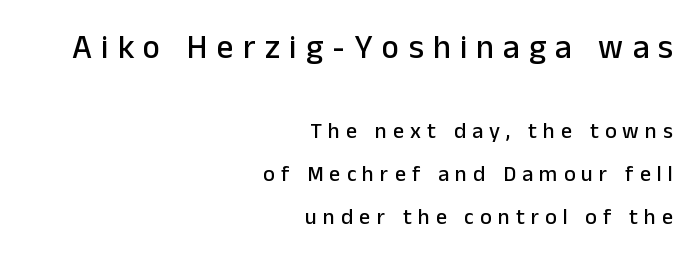
In this sample the first text group is rendered at the bigger scale. The face used here is rendered with a markedly widened letterfit. Lines of text with bare space underneath. In terms of leading, this rendering errs on the spacious side.
